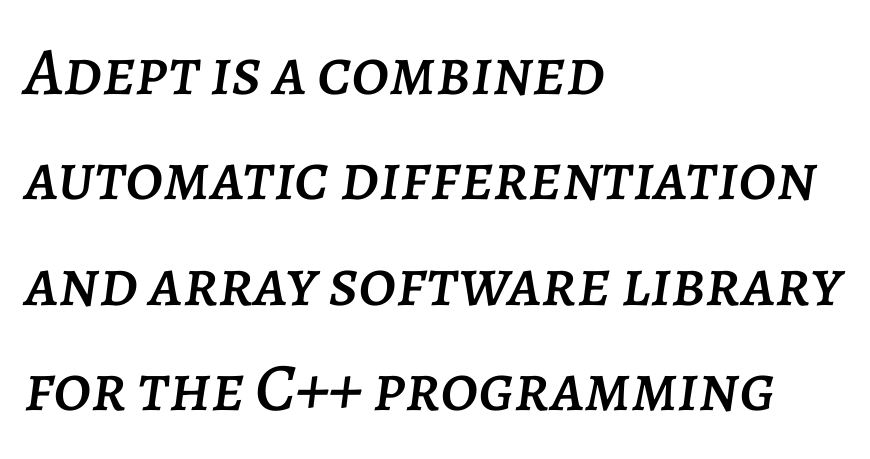
Looks like regular typesetting: each glyph gets only the width it needs. Summary of vertical rhythm: regular, with standard interline spacing. Letter spacing: default. The lettering tilts uniformly, giving the passage an italic look.
